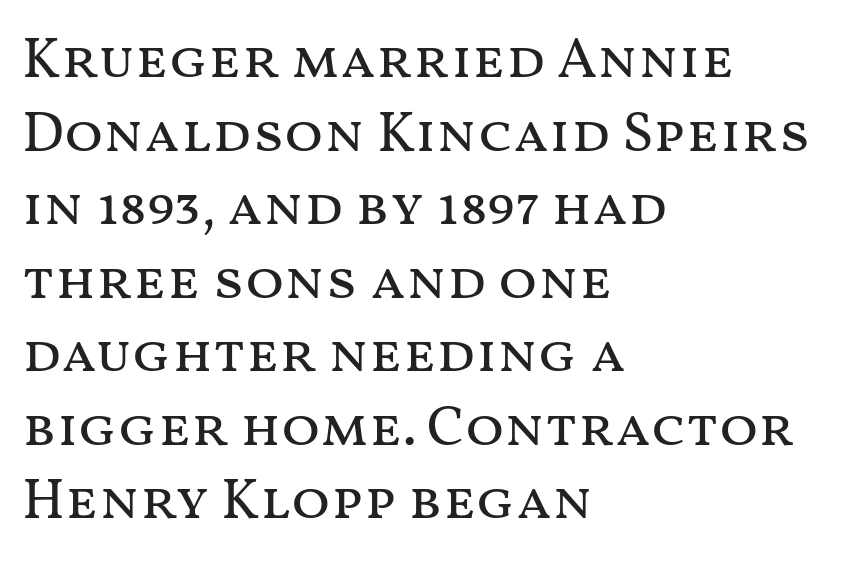
Character widths vary here, with narrow letters taking less room than wide ones. What's the leading like? Ordinary, nothing unusual. A clean baseline with only descenders dipping below it. How are the letters spaced? Ordinarily, with no added tracking. Weight: in the light-to-regular range.
